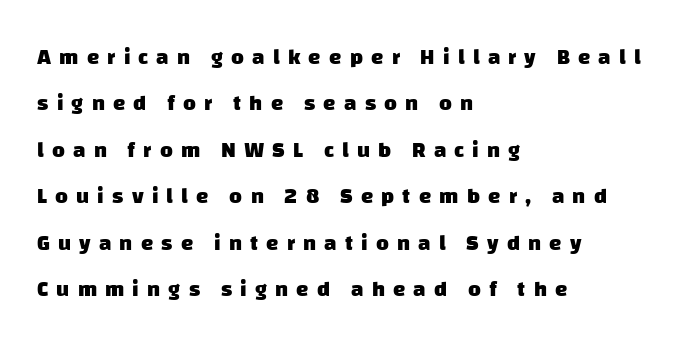
Q: Is the text bold? A: Yes.
Q: Is the text underlined? A: No.
Q: How is the paragraph aligned? A: Left-aligned.
Q: Is the spacing between letters normal or unusually wide? A: Unusually wide.
Q: Is the spacing between lines tight, normal or loose? A: Loose.
